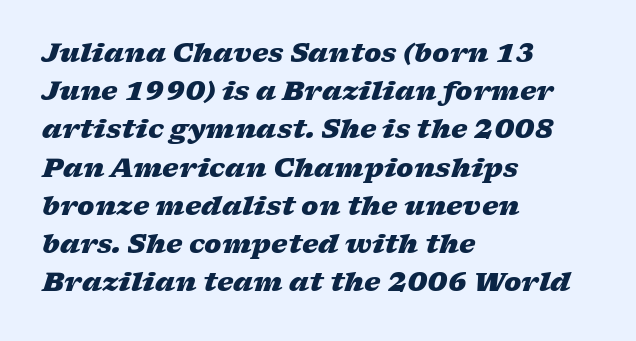
The compositor pushed each line to the left boundary. Leading: standard. Its strokes are broad and dark, the hallmark of bold type. The horizontal fit of the characters is conventional and even. The typography opts for an oblique posture over an upright one.
